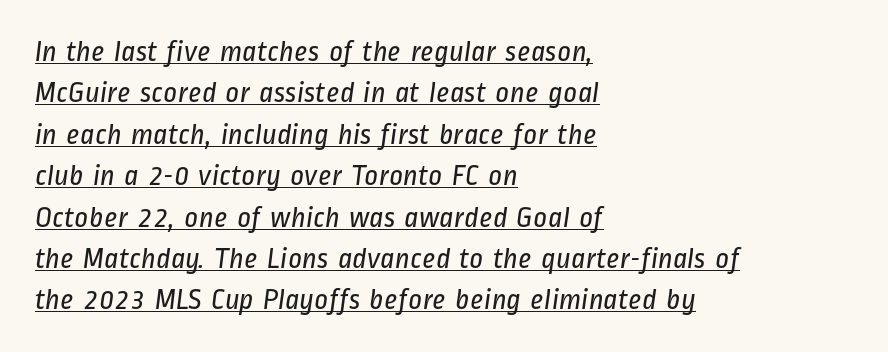
The image shows 30 px regular-weight, condensed sans-serif type; set left-aligned, normal line spacing (1.38x), normal letter spacing, underlined; low stroke contrast and a medium x-height.
